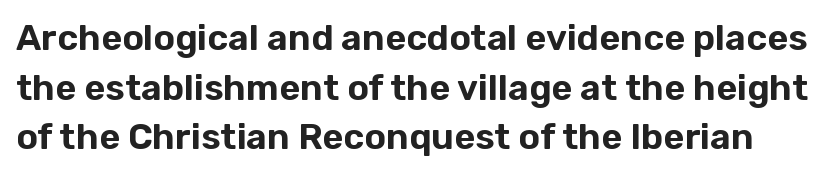
Q: Is the text italic (slanted)? A: No, it is upright.
Q: Is the typeface a serif or a sans-serif typeface? A: Sans-serif.
Q: Is the text underlined? A: No.
Q: Is the spacing between letters normal or unusually wide? A: Normal.
Q: Is the spacing between lines tight, normal or loose? A: Normal.
Q: Width (condensed, normal, or wide)? A: Normal.
Q: Stroke contrast? A: Low.
Q: x-height? A: Medium.
Q: Monospaced? A: No.
